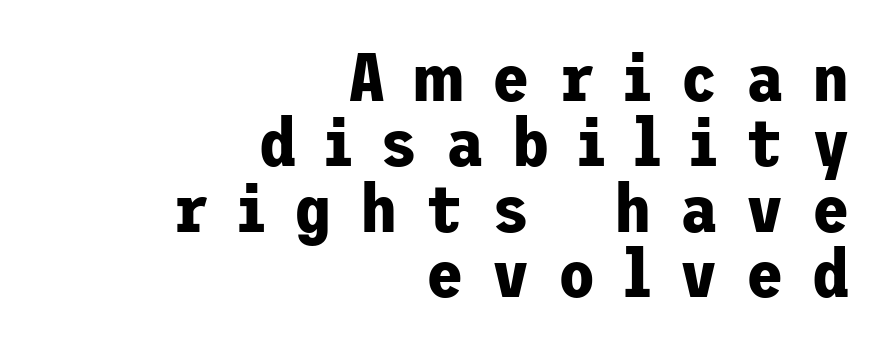
Are there feet on the stems? There aren't — it's a sans. Someone cranked the tracking dial way up on this one. Italic? Not at all — the glyphs are vertical. Typeset ragged left — the right edge is the straight one. Weight: bold.
